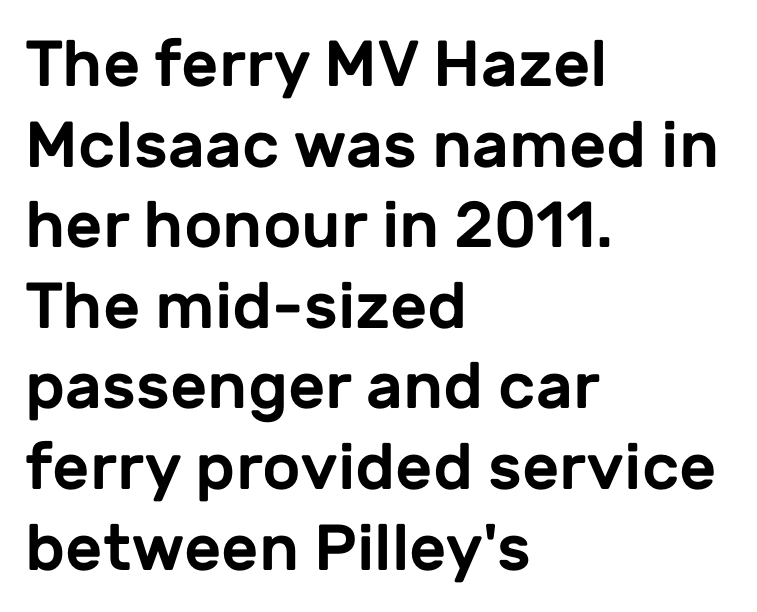
The image shows 65 px sans-serif type, upright; set left-aligned, line spacing 1.24x, normal letter spacing, not underlined; low stroke contrast and a medium x-height.
